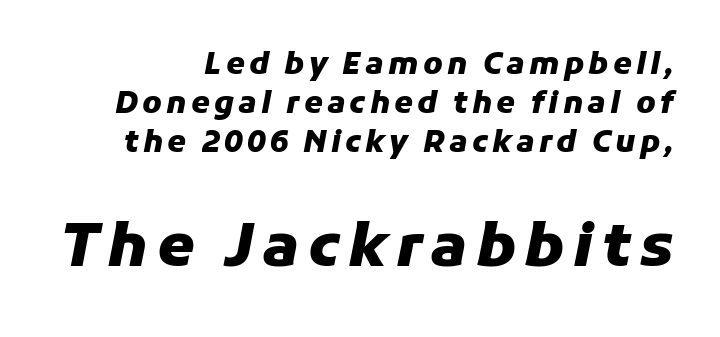
{"italic": "yes", "lean": "right", "slant_degrees": 11, "bold": "yes", "weight": "heavy", "width": "normal", "stroke_contrast": "low", "x_height": "medium", "monospaced": "no", "underline": "no", "align": "right", "line_spacing": "normal", "line_spacing_ratio": 1.3, "larger_block": "second", "size_ratio": 2.0, "glyph_px": 60}
